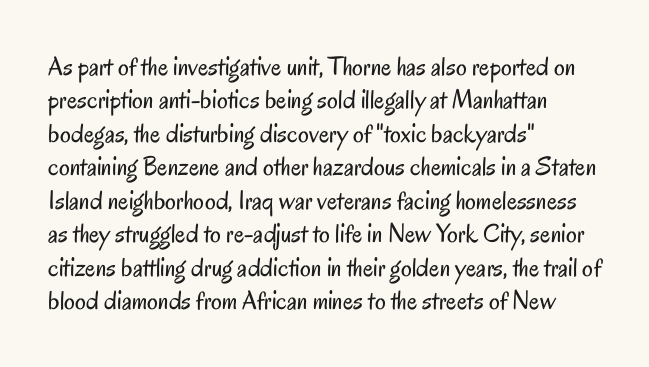
{"italic": "no", "bold": "no", "underline": "no", "align": "left", "line_spacing_ratio": 1.24, "letter_spacing": "normal", "letter_spacing_em": 0.0, "glyph_px": 27}
